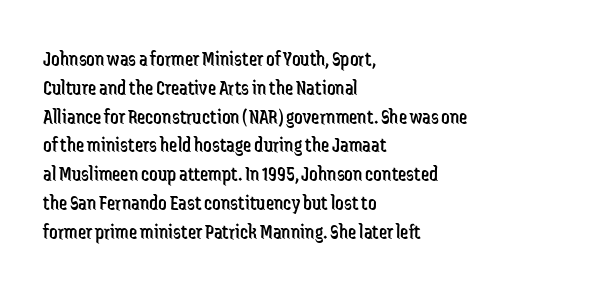
Each new line begins a customary step beneath the previous one. Stems here are at most as thick as an everyday book face. Words appear dense and cohesive because spacing is normal. Descenders hang freely into open space. The axis of the letterforms is exactly vertical.
